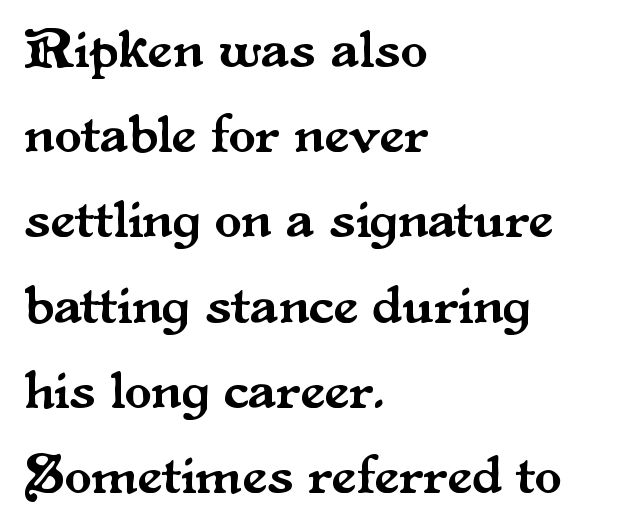
Q: Is the text italic (slanted)? A: No, it is upright.
Q: Is the typeface a serif or a sans-serif typeface? A: Serif.
Q: Is the text underlined? A: No.
Q: How is the paragraph aligned? A: Left-aligned.
Q: Is the spacing between letters normal or unusually wide? A: Normal.
Q: Is the spacing between lines tight, normal or loose? A: Normal.
Q: Width (condensed, normal, or wide)? A: Normal.
Q: Stroke contrast? A: Medium.
Q: x-height? A: Small.
Q: Monospaced? A: No.
